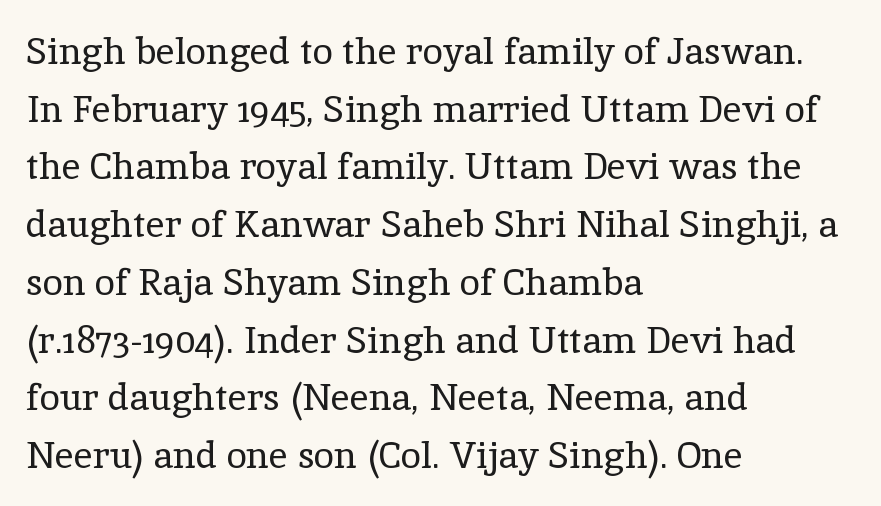
{"serif": "yes", "italic": "no", "bold": "no", "weight": "regular", "width": "normal", "x_height": "medium", "monospaced": "no", "underline": "no", "align": "left", "line_spacing": "normal", "line_spacing_ratio": 1.56, "letter_spacing": "normal", "letter_spacing_em": 0.0, "glyph_px": 37}
